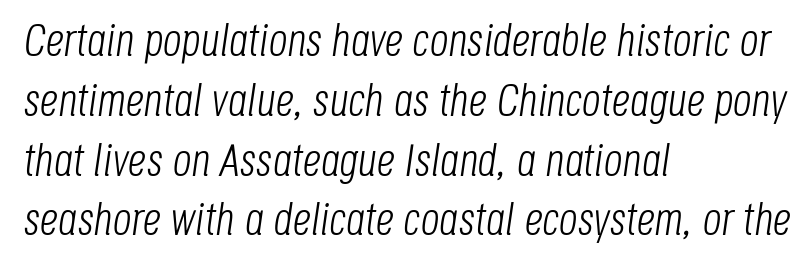
{"italic": "yes", "lean": "right", "slant_degrees": 8, "bold": "no", "weight": "light", "width": "condensed", "stroke_contrast": "low", "x_height": "large", "monospaced": "no", "underline": "no", "align": "left", "line_spacing": "normal", "line_spacing_ratio": 1.3, "letter_spacing": "normal", "letter_spacing_em": 0.0, "glyph_px": 46}
